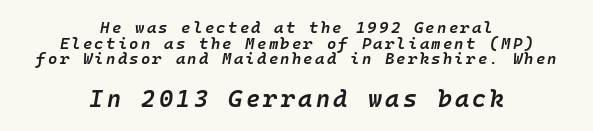
{"italic": "yes", "lean": "right", "slant_degrees": 10, "bold": "semi", "underline": "no", "align": "center", "line_spacing": "tight", "line_spacing_ratio": 0.97, "larger_block": "second", "size_ratio": 1.5, "glyph_px": 24}
